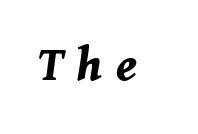
Q: Is the text bold? A: Yes.
Q: Is the text italic (slanted)? A: Yes, it leans right by about 11 degrees.
Q: Is the text underlined? A: No.
Q: Is the spacing between letters normal or unusually wide? A: Unusually wide.
Q: Width (condensed, normal, or wide)? A: Normal.
Q: Stroke contrast? A: Medium.
Q: x-height? A: Medium.
Q: Monospaced? A: No.
